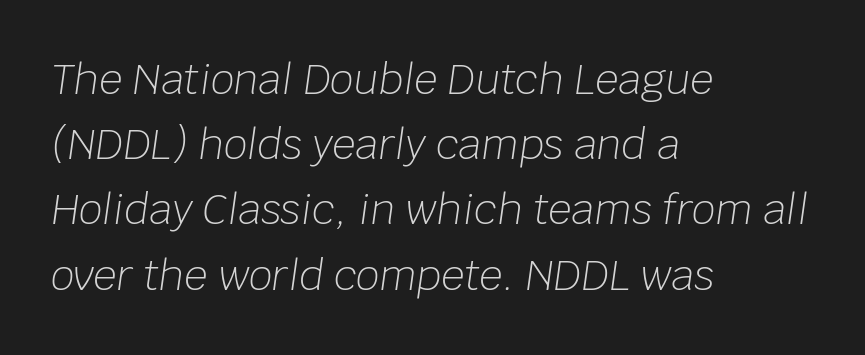
Stems here are at most as thick as an everyday book face. The passage shown is typed in a proportional face where columns would drift. The lettering tilts uniformly, giving the passage an italic look. If you drew a ruler down the left edge, every line would touch it. Letter spacing: default.
